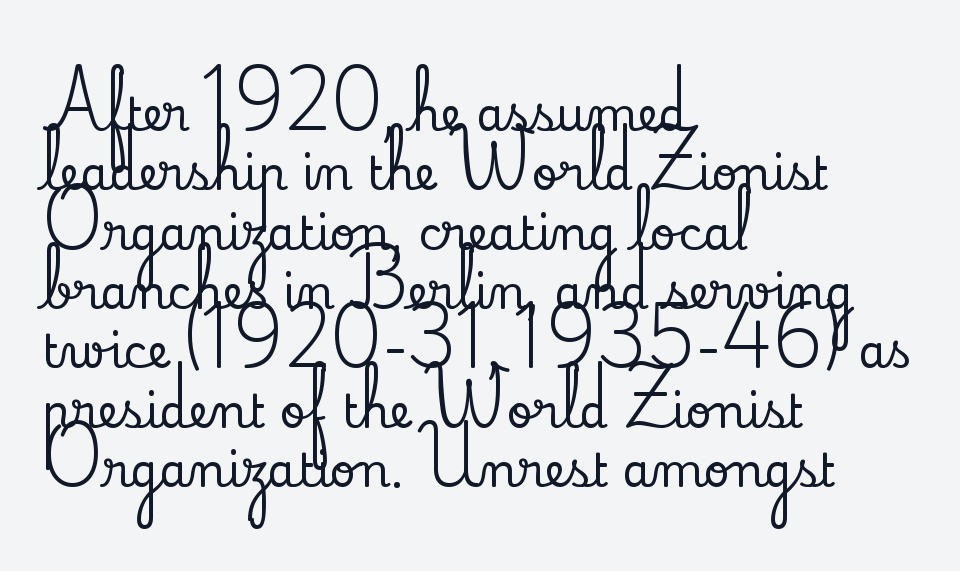
Q: Is the text italic (slanted)? A: No, it is upright.
Q: Is the typeface a serif or a sans-serif typeface? A: Serif.
Q: Is the text underlined? A: No.
Q: How is the paragraph aligned? A: Left-aligned.
Q: Is the spacing between letters normal or unusually wide? A: Normal.
Q: Is the spacing between lines tight, normal or loose? A: Normal.
Q: Width (condensed, normal, or wide)? A: Normal.
Q: Stroke contrast? A: Low.
Q: x-height? A: Small.
Q: Monospaced? A: No.
